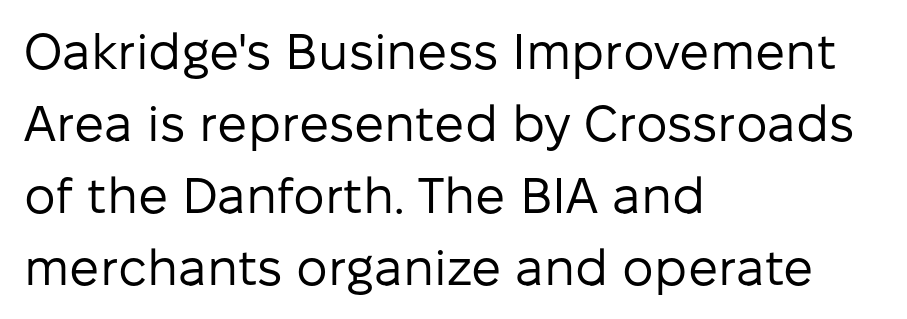
Bare-footed words on every line. A classic flush-left, rag-right setting is used for this passage. A typesetter would call this proportional, since set widths differ per character. Horizontal bands of white between lines are of average thickness. This rendering employs a face without finishing strokes, i.e., a sans-serif. Is this a heavy cut? Hardly; it is regular or lighter.
